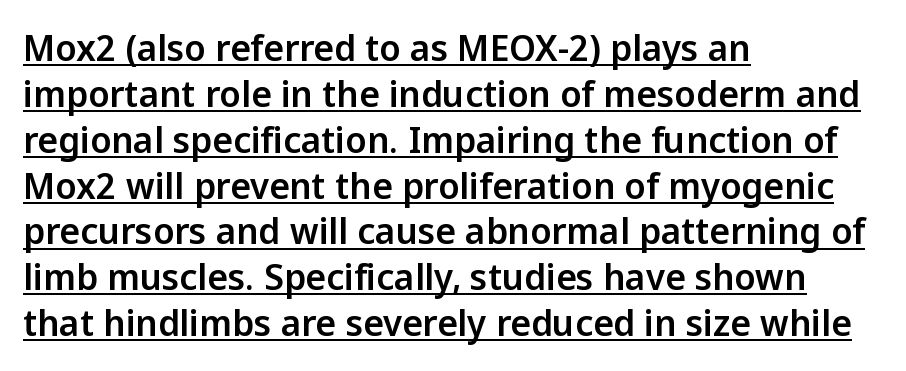
Style check: upright. Is the block centered? No — it sits flush against the left margin. Caption: standard tracking, unaltered. These lines are rendered in a variable-pitch font. The glyphs are accompanied by a horizontal stroke just below them.
